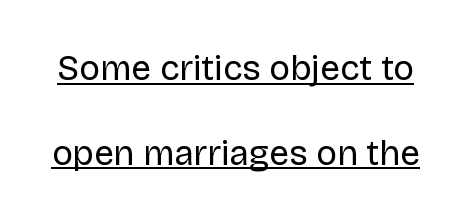
The image shows 35 px regular-weight sans-serif type, upright; set loose line spacing (2.42x), normal letter spacing, underlined; low stroke contrast and a large x-height.
